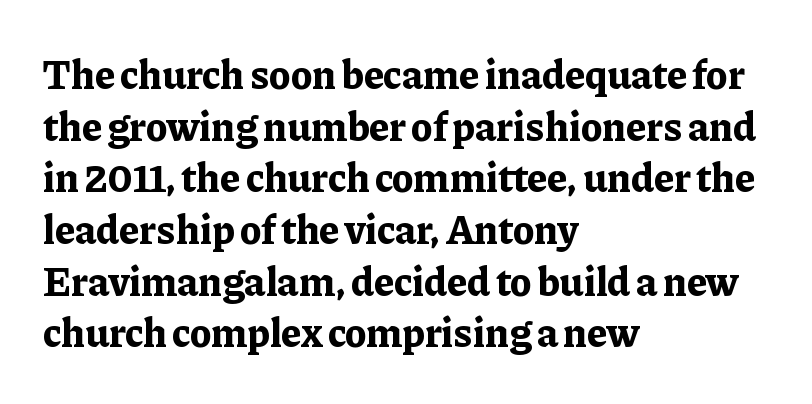
The image shows 41 px bold serif type, upright; set left-aligned, normal line spacing (1.26x), normal letter spacing, not underlined; low stroke contrast and a medium x-height.
